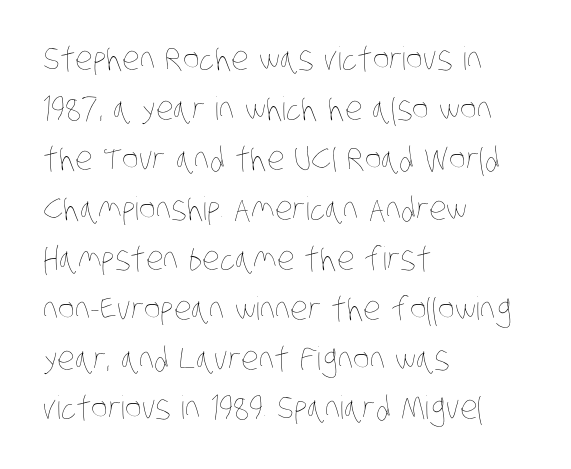
{"bold": "no", "weight": "thin", "width": "condensed", "stroke_contrast": "low", "x_height": "large", "monospaced": "no", "underline": "no", "align": "left", "line_spacing": "normal", "line_spacing_ratio": 1.56, "letter_spacing": "normal", "letter_spacing_em": 0.0, "glyph_px": 32}
